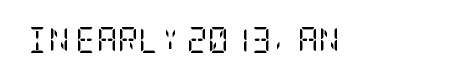
Q: Is the text bold? A: No.
Q: Is the text italic (slanted)? A: No, it is upright.
Q: Is the text underlined? A: No.
Q: Is the spacing between letters normal or unusually wide? A: Normal.
